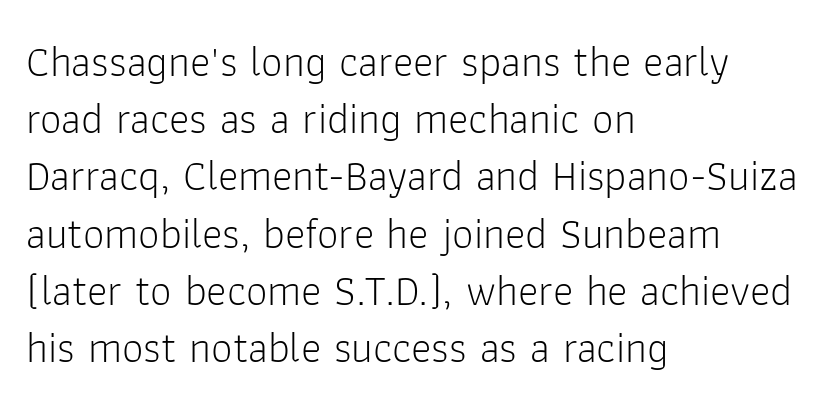
The designer went with a sans here, leaving each stem footless. A student would call this left alignment; a typographer would say flush left, rag right. Lines of text with bare space underneath. Every character sits straight up, as roman type does. Compared with a typical body face, this is equally light or lighter still. Evenly set lines give the paragraph a standard silhouette.
